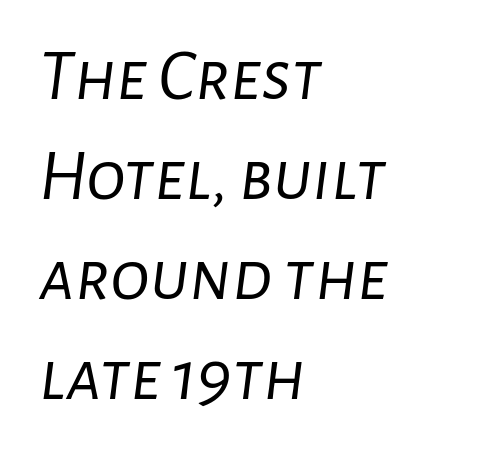
The image shows 74 px light type, italic (leaning right); set left-aligned, normal line spacing (1.35x), normal letter spacing, not underlined; low stroke contrast and a medium x-height.
